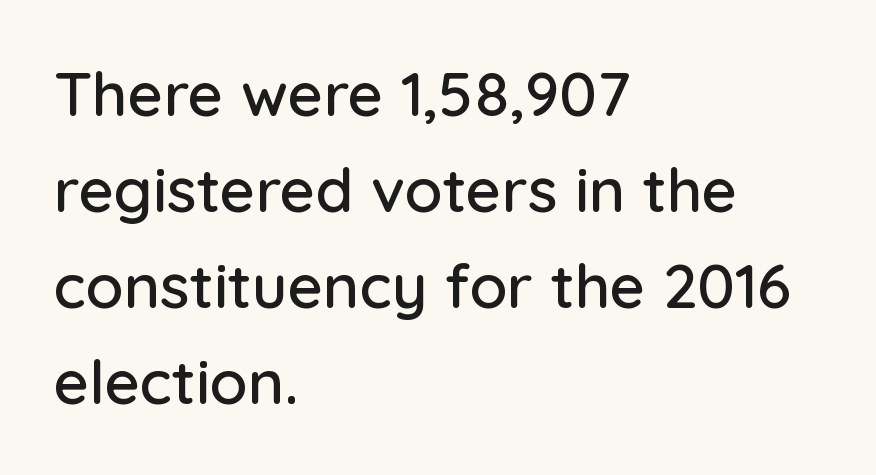
Interline gaps are of average width in this sample. The designer went with a sans here, leaving each stem footless. Underlining? Definitely not there. The font's upright variant was chosen for this text.
